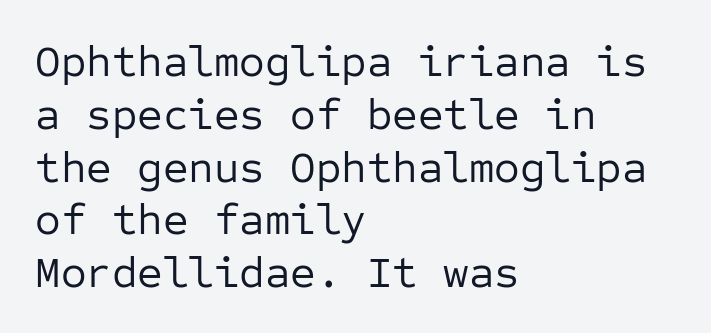
{"serif": "no", "italic": "no", "bold": "no", "weight": "regular", "width": "normal", "stroke_contrast": "low", "x_height": "medium", "monospaced": "yes", "underline": "no", "align": "left", "line_spacing_ratio": 1.2, "letter_spacing": "normal", "letter_spacing_em": 0.0, "glyph_px": 44}
